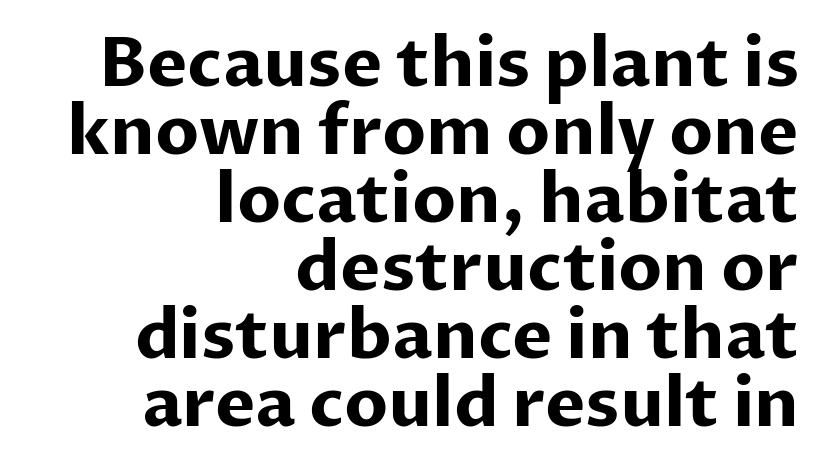
Q: Is the text bold? A: Yes.
Q: Is the text italic (slanted)? A: No, it is upright.
Q: Is the typeface a serif or a sans-serif typeface? A: Sans-serif.
Q: Is the text underlined? A: No.
Q: How is the paragraph aligned? A: Right-aligned.
Q: Is the spacing between letters normal or unusually wide? A: Normal.
Q: Is the spacing between lines tight, normal or loose? A: Tight.
Q: Width (condensed, normal, or wide)? A: Normal.
Q: Stroke contrast? A: Low.
Q: x-height? A: Medium.
Q: Monospaced? A: No.
